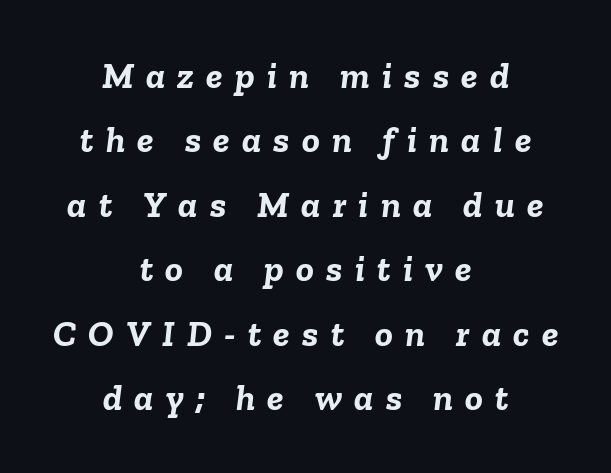
Weight check: bold — yes, fully. The letters advance in unequal steps, a hallmark of proportional type. The zone under the glyphs is completely vacant. The passage is arranged like a title page — every line centered. Someone cranked the tracking dial way up on this one.
